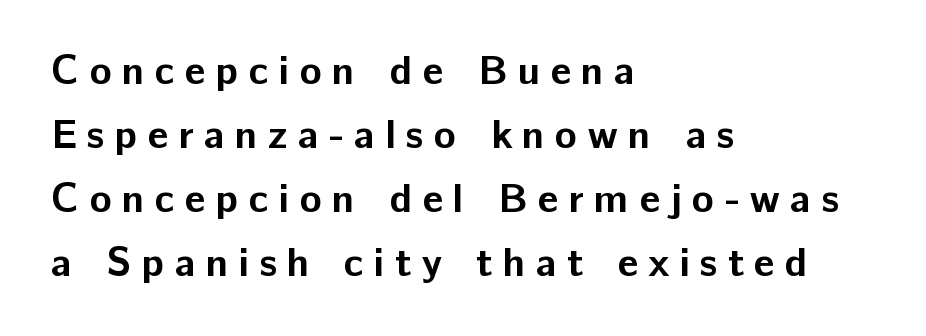
Observe the absence of serifs on each vertical stroke in this sample. Each glyph is drawn with heavy, bold strokes. Designer's note — italics off, roman on. The passage shown is typed in a proportional face where columns would drift. Rule under the text: the space is simply empty. The passage shown has open, widely tracked lettering throughout.
